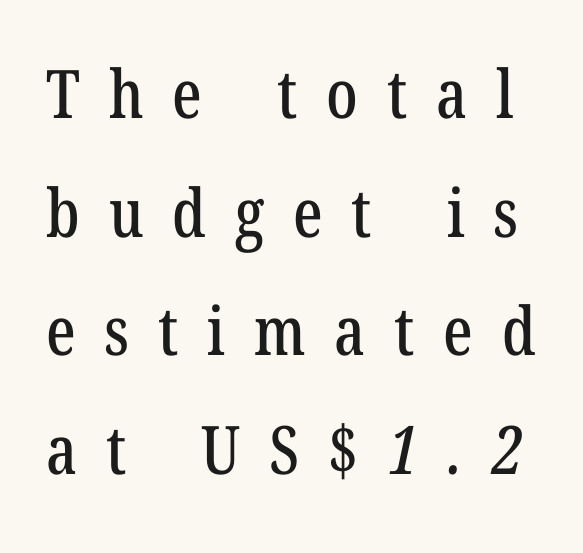
The image shows 67 px condensed serif type; set line spacing 1.77x, unusually wide letter spacing (+0.43 em), not underlined; low stroke contrast and a medium x-height.
